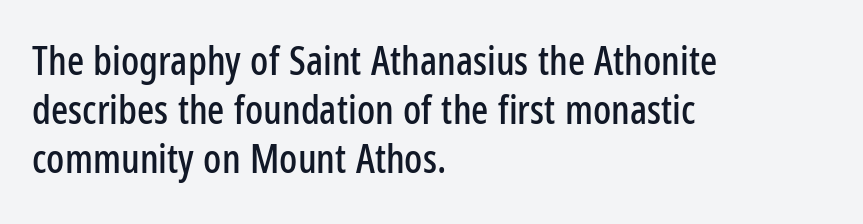
{"serif": "no", "italic": "no", "width": "condensed", "stroke_contrast": "low", "x_height": "medium", "monospaced": "no", "underline": "no", "align": "left", "line_spacing_ratio": 1.23, "letter_spacing": "normal", "letter_spacing_em": 0.0, "glyph_px": 40}
